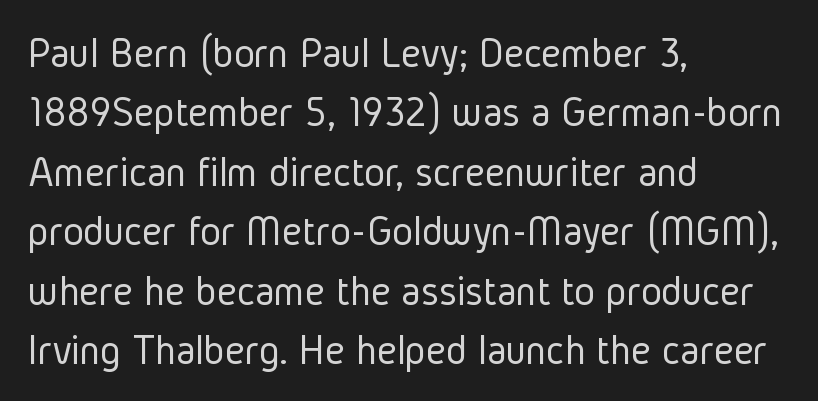
The image shows 44 px light, condensed sans-serif type, upright; set left-aligned, normal line spacing (1.35x), normal letter spacing, not underlined; low stroke contrast and a medium x-height.
